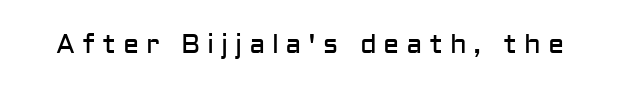
The font's upright variant was chosen for this text. Is the type heavy? It reads as light-to-regular instead. Bare-footed words on every line. You could only call the tracking loose — the letters float apart.
